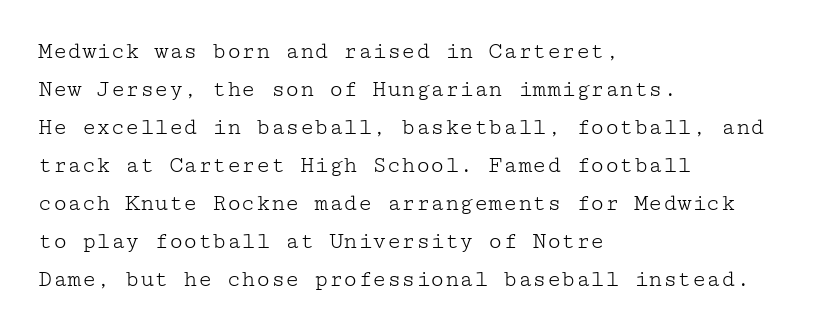
The image shows 24 px text type, upright; set left-aligned, normal line spacing (1.58x), normal letter spacing, not underlined.
